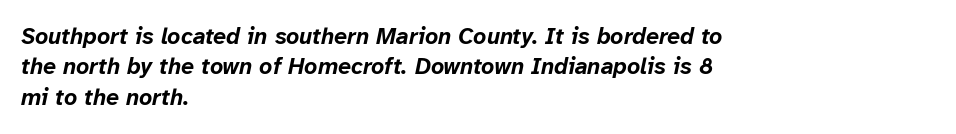
Q: Is the text bold? A: Yes.
Q: Is the text italic (slanted)? A: Yes, it leans right by about 12 degrees.
Q: Is the text underlined? A: No.
Q: How is the paragraph aligned? A: Left-aligned.
Q: Is the spacing between letters normal or unusually wide? A: Normal.
Q: Is the spacing between lines tight, normal or loose? A: Normal.
